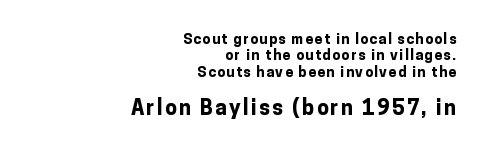
{"italic": "no", "bold": "yes", "underline": "no", "align": "right", "line_spacing_ratio": 1.17, "larger_block": "second", "size_ratio": 1.5, "glyph_px": 21}
